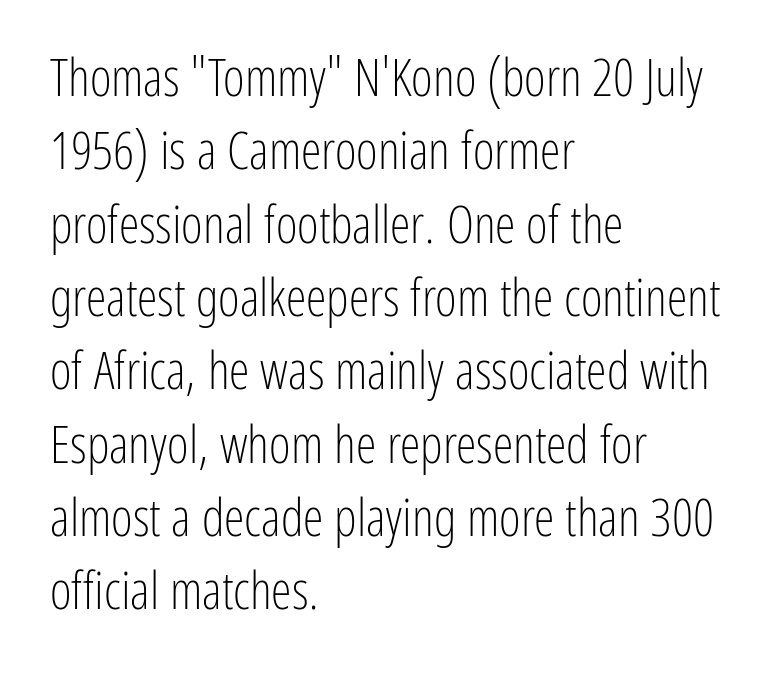
Q: Is the text bold? A: No.
Q: Is the text italic (slanted)? A: No, it is upright.
Q: Is the typeface a serif or a sans-serif typeface? A: Sans-serif.
Q: Is the text underlined? A: No.
Q: How is the paragraph aligned? A: Left-aligned.
Q: Is the spacing between letters normal or unusually wide? A: Normal.
Q: Is the spacing between lines tight, normal or loose? A: Normal.
Q: Width (condensed, normal, or wide)? A: Condensed.
Q: Stroke contrast? A: Low.
Q: x-height? A: Medium.
Q: Monospaced? A: No.
